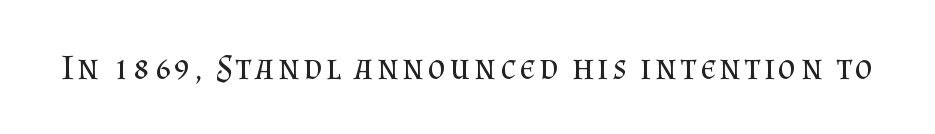
Q: Is the text bold? A: No.
Q: Is the text italic (slanted)? A: No, it is upright.
Q: Is the typeface a serif or a sans-serif typeface? A: Serif.
Q: Is the text underlined? A: No.
Q: Width (condensed, normal, or wide)? A: Normal.
Q: Stroke contrast? A: Medium.
Q: x-height? A: Small.
Q: Monospaced? A: No.
